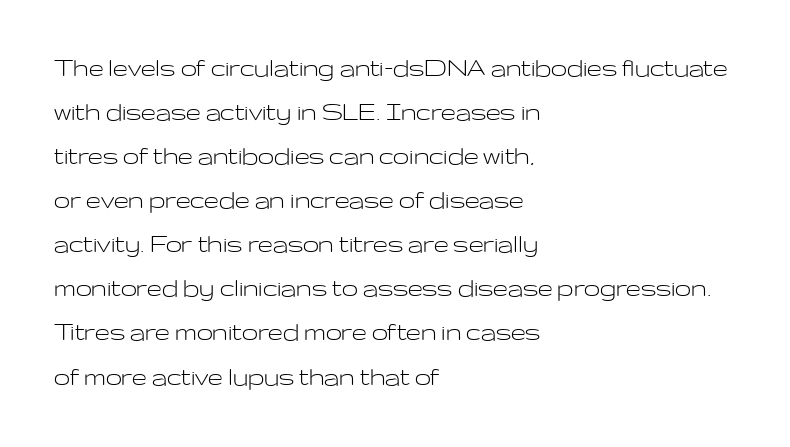
The image shows 29 px light, wide sans-serif type, upright; set left-aligned, normal line spacing (1.52x), normal letter spacing, not underlined; low stroke contrast and a medium x-height.
